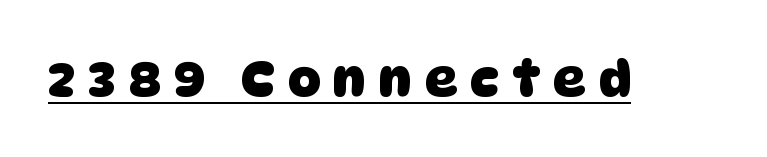
Think of a printed novel: that variable character pitch is what you see here. You could only call the tracking loose — the letters float apart. Summary of weight: heavy, a full bold. Underline: present.
